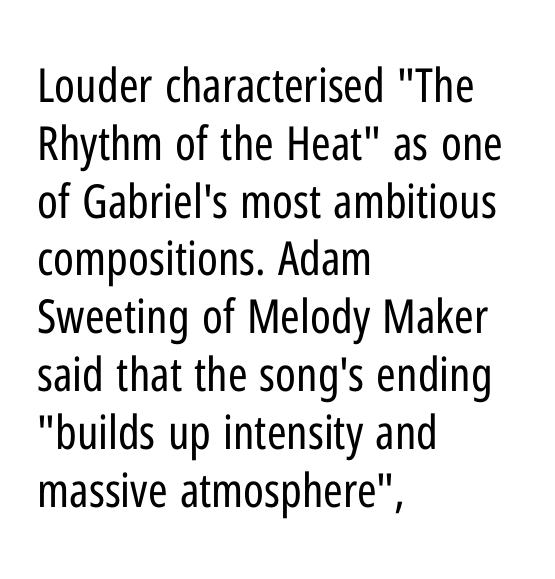
The image shows 47 px regular-weight, condensed sans-serif type, upright; set left-aligned, line spacing 1.23x, normal letter spacing, not underlined; low stroke contrast and a medium x-height.
